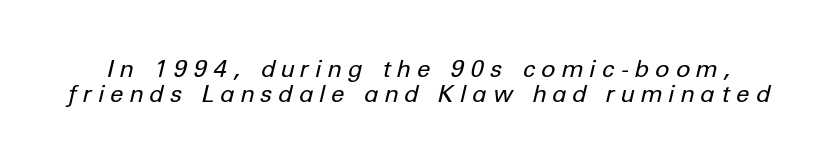
The typography opts for an oblique posture over an upright one. The designer dialed line spacing down below the default. Is the letter spacing exaggerated? Yes — the characters are pushed far apart. Has an underline been added? It has not.
